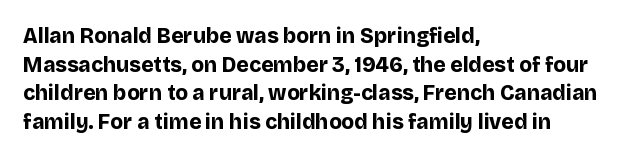
Q: Is the text bold? A: Yes.
Q: Is the text italic (slanted)? A: No, it is upright.
Q: Is the text underlined? A: No.
Q: How is the paragraph aligned? A: Left-aligned.
Q: Is the spacing between letters normal or unusually wide? A: Normal.
Q: Is the spacing between lines tight, normal or loose? A: Normal.
